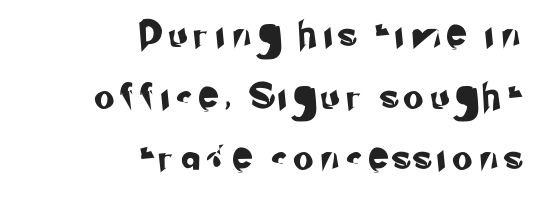
Q: Is the text underlined? A: No.
Q: How is the paragraph aligned? A: Right-aligned.
Q: Is the spacing between letters normal or unusually wide? A: Unusually wide.
Q: Is the spacing between lines tight, normal or loose? A: Loose.
